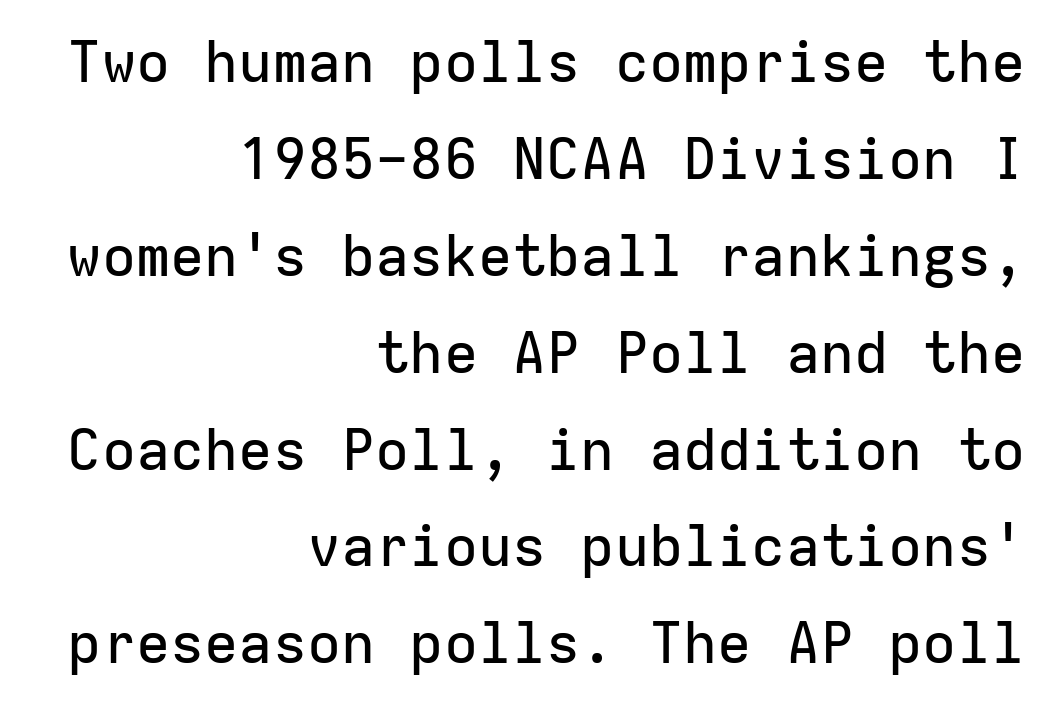
Q: Is the text italic (slanted)? A: No, it is upright.
Q: Is the typeface a serif or a sans-serif typeface? A: Sans-serif.
Q: Is the text underlined? A: No.
Q: How is the paragraph aligned? A: Right-aligned.
Q: Is the spacing between letters normal or unusually wide? A: Normal.
Q: Is the spacing between lines tight, normal or loose? A: Normal.
Q: Width (condensed, normal, or wide)? A: Normal.
Q: Stroke contrast? A: Low.
Q: x-height? A: Medium.
Q: Monospaced? A: Yes.
